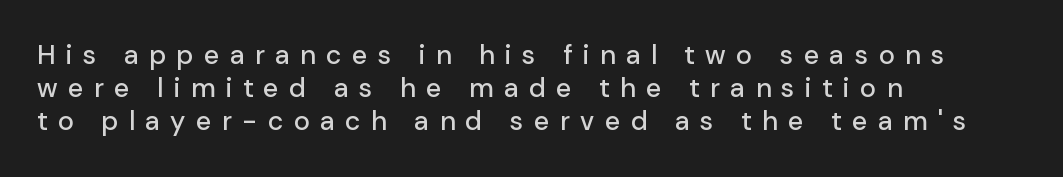
Ascenders rise straight up at ninety degrees. The rendering inserts visible extra space after every character. The specimen omits any rule beneath the text block's lines. The ragged edge is on the right, which tells us the setting is flush left.
